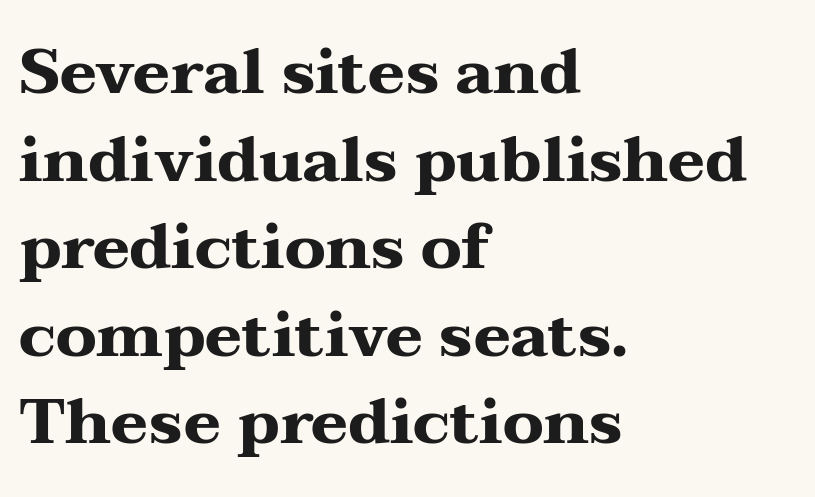
Q: Is the text bold? A: Yes.
Q: Is the text italic (slanted)? A: No, it is upright.
Q: Is the typeface a serif or a sans-serif typeface? A: Serif.
Q: Is the text underlined? A: No.
Q: How is the paragraph aligned? A: Left-aligned.
Q: Is the spacing between letters normal or unusually wide? A: Normal.
Q: Is the spacing between lines tight, normal or loose? A: Normal.
Q: Width (condensed, normal, or wide)? A: Wide.
Q: Stroke contrast? A: Medium.
Q: x-height? A: Medium.
Q: Monospaced? A: No.
